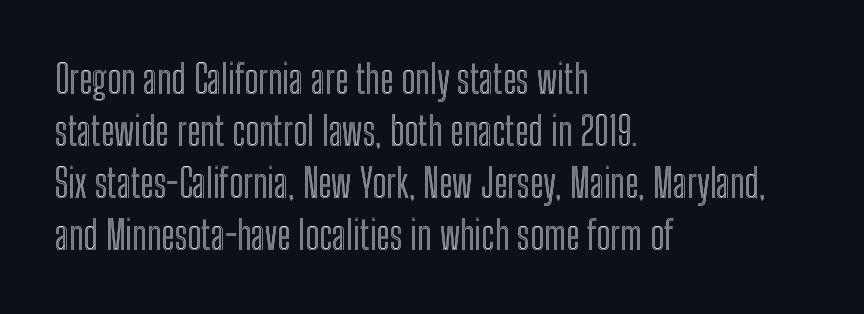
Q: Is the text italic (slanted)? A: No, it is upright.
Q: Is the text underlined? A: No.
Q: How is the paragraph aligned? A: Left-aligned.
Q: Is the spacing between letters normal or unusually wide? A: Normal.
Q: Is the spacing between lines tight, normal or loose? A: Normal.
Q: Width (condensed, normal, or wide)? A: Condensed.
Q: x-height? A: Medium.
Q: Monospaced? A: No.
